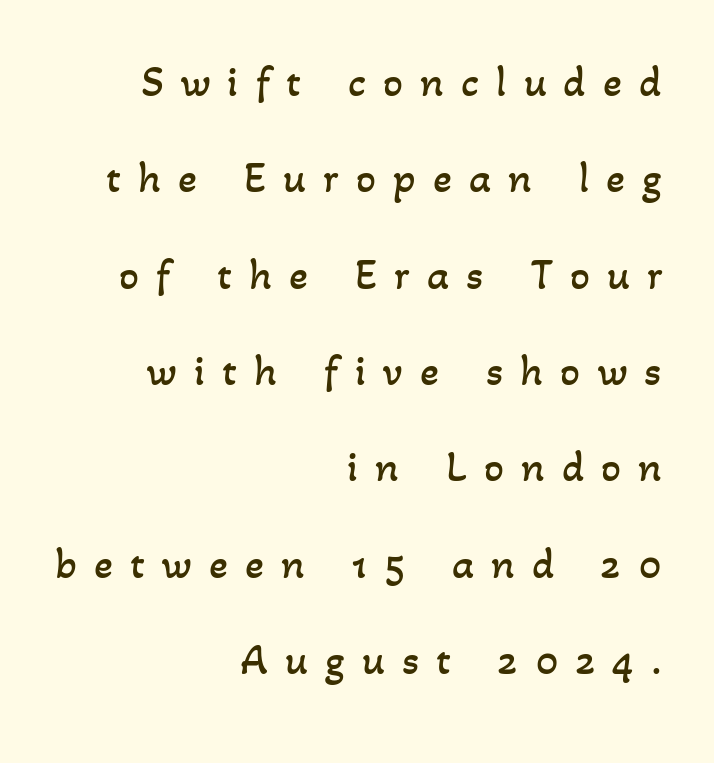
{"bold": "no", "weight": "regular", "width": "normal", "stroke_contrast": "low", "x_height": "small", "monospaced": "no", "underline": "no", "align": "right", "line_spacing": "loose", "line_spacing_ratio": 2.19, "letter_spacing": "wide", "letter_spacing_em": 0.39, "glyph_px": 44}
